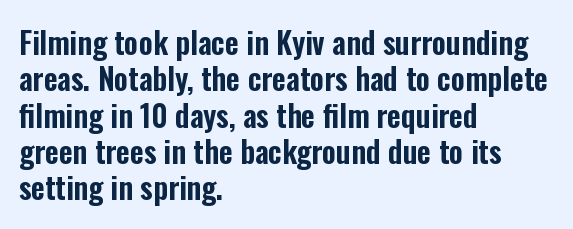
Q: Is the text italic (slanted)? A: No, it is upright.
Q: Is the typeface a serif or a sans-serif typeface? A: Sans-serif.
Q: Is the text underlined? A: No.
Q: How is the paragraph aligned? A: Left-aligned.
Q: Is the spacing between letters normal or unusually wide? A: Normal.
Q: Width (condensed, normal, or wide)? A: Condensed.
Q: Stroke contrast? A: Low.
Q: x-height? A: Medium.
Q: Monospaced? A: No.
